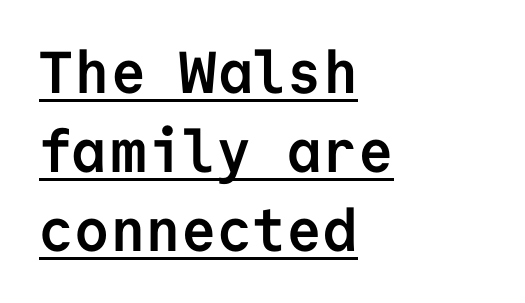
The image shows 59 px semibold sans-serif type, upright, monospaced; set left-aligned, normal line spacing (1.34x), normal letter spacing, underlined; low stroke contrast and a medium x-height.
